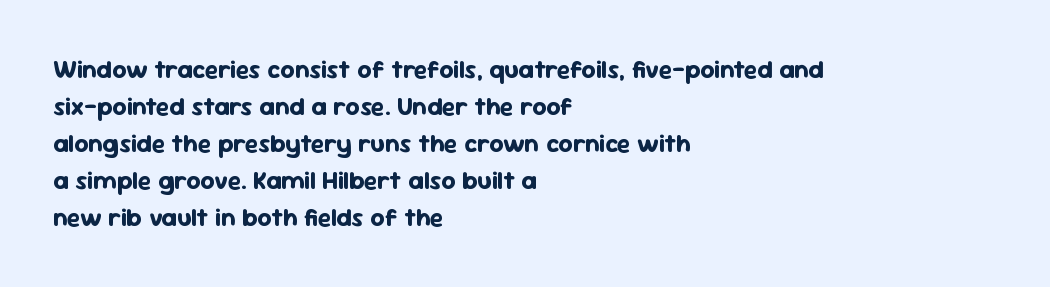
Horizontally, the lines are justified to the leading edge only. These words are printed bold, with thick strokes throughout. These lines sit exactly where default settings would place them. Every character sits straight up, as roman type does. Beneath every word, the page is bare.
